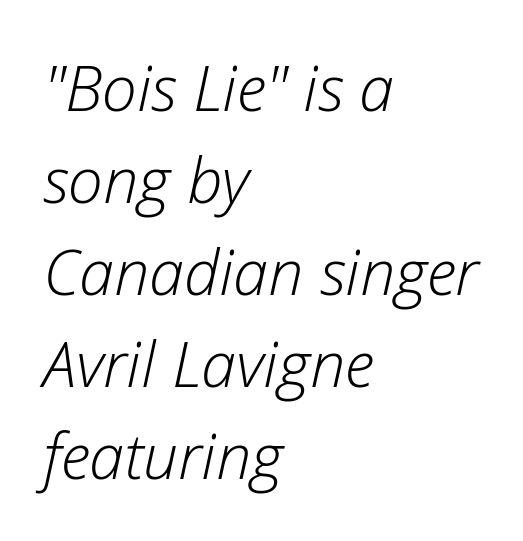
The image shows 63 px light type, italic (leaning right); set left-aligned, normal line spacing (1.46x), normal letter spacing, not underlined; low stroke contrast and a medium x-height.
